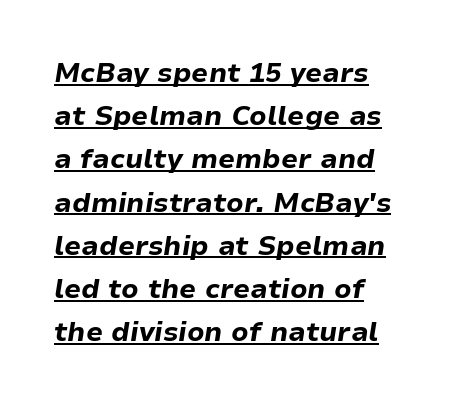
Notice how a bar underscores the lettering throughout. Is the letter spacing exaggerated? No — it looks like the ordinary default. Quick note: italic. The vertical gap from one line to the next is medium.
